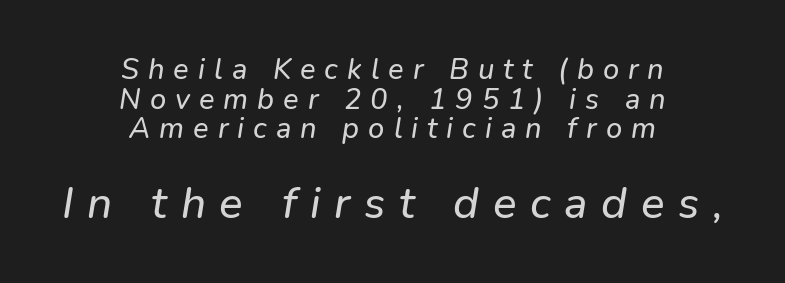
Q: Is the text italic (slanted)? A: Yes, it leans right by about 9 degrees.
Q: Is the text underlined? A: No.
Q: How is the paragraph aligned? A: Centered.
Q: Is the spacing between letters normal or unusually wide? A: Unusually wide.
Q: Is the spacing between lines tight, normal or loose? A: Tight.
Q: Which block of text is set in a larger size, the first (top) or the second (bottom)? A: The second (bottom) one.
Q: Width (condensed, normal, or wide)? A: Normal.
Q: Stroke contrast? A: Low.
Q: x-height? A: Medium.
Q: Monospaced? A: No.
